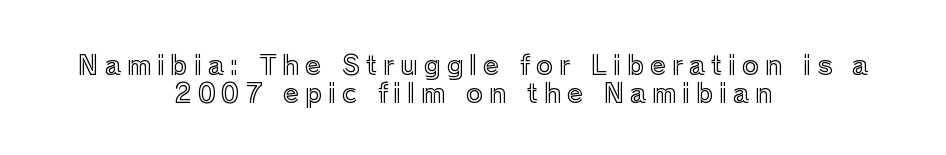
No italicization has been applied; the sample stays upright. Layout note: lines centered. This block would grow much taller if given ordinary leading; it's compressed now. Each word looks stretched out because of the extra space between its letters. The gap between lines stays unmarked.
